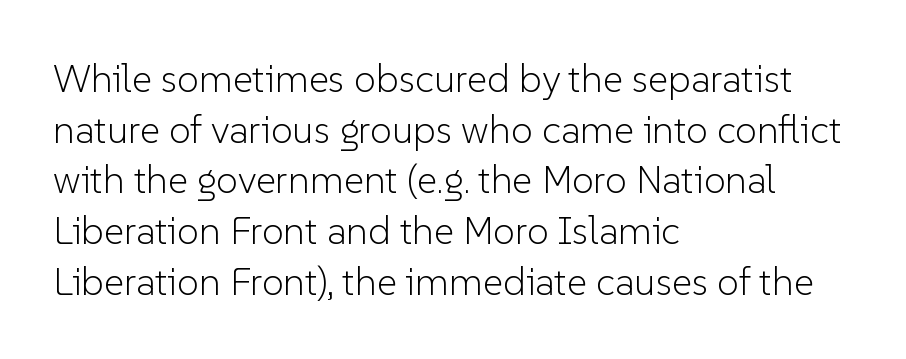
{"serif": "no", "italic": "no", "bold": "no", "weight": "light", "width": "normal", "stroke_contrast": "low", "x_height": "medium", "monospaced": "no", "underline": "no", "align": "left", "line_spacing": "normal", "line_spacing_ratio": 1.3, "letter_spacing": "normal", "letter_spacing_em": 0.0, "glyph_px": 39}
